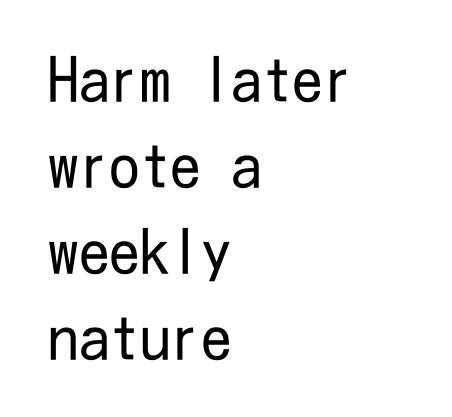
The image shows 61 px regular-weight, condensed sans-serif type, upright; set left-aligned, normal line spacing (1.41x), normal letter spacing, not underlined; low stroke contrast and a medium x-height.
